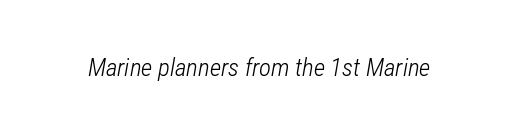
The image shows 25 px text type, italic (leaning right); set normal letter spacing, not underlined.
